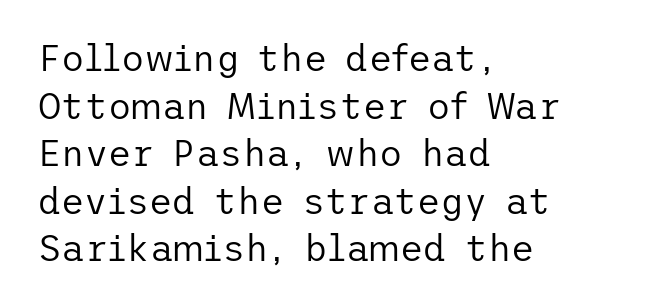
{"serif": "no", "italic": "no", "bold": "no", "weight": "regular", "width": "normal", "stroke_contrast": "low", "x_height": "medium", "underline": "no", "align": "left", "line_spacing": "normal", "line_spacing_ratio": 1.32, "letter_spacing": "normal", "letter_spacing_em": 0.0, "glyph_px": 36}
